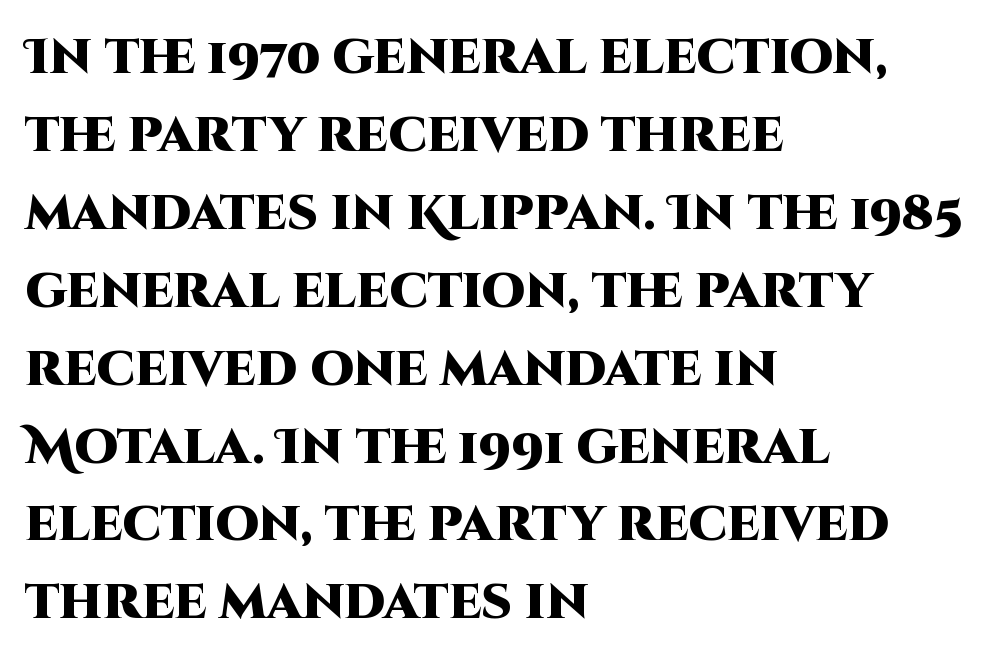
The lines are quadded left. The face used here is rendered with its standard letterfit. Heavy, bold letterforms. Plain, unruled lines of type.
